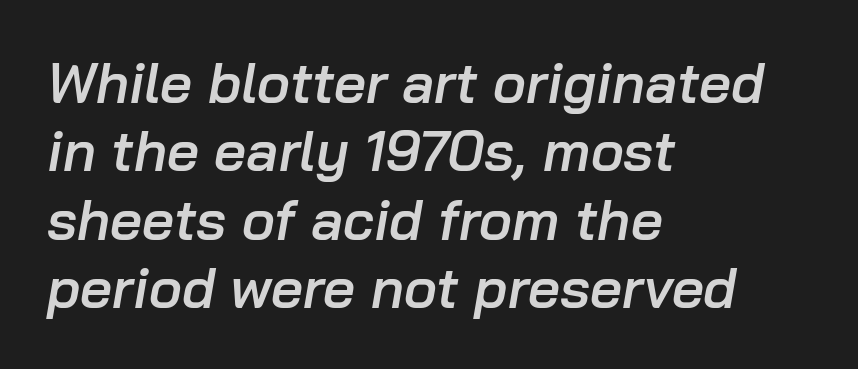
The image shows 56 px semibold type, italic (leaning right); set left-aligned, line spacing 1.22x, normal letter spacing, not underlined; low stroke contrast and a medium x-height.
